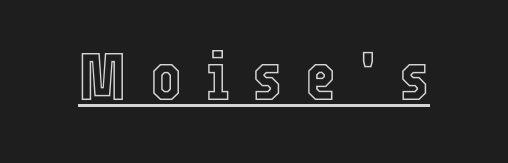
The image shows 67 px condensed type, upright; set unusually wide letter spacing (+0.34 em), underlined; a medium x-height.
